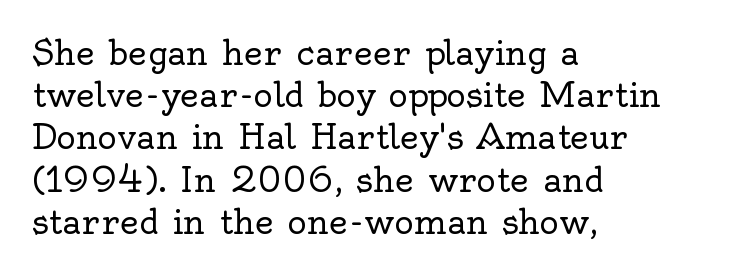
Proportional: the letters do not fall into vertical columns. Visually the block forms a straight wall on the left and a jagged coastline on the right. The letters stand upright; this is a roman face. What stands out about the letter spacing? Nothing — it is the standard amount.
